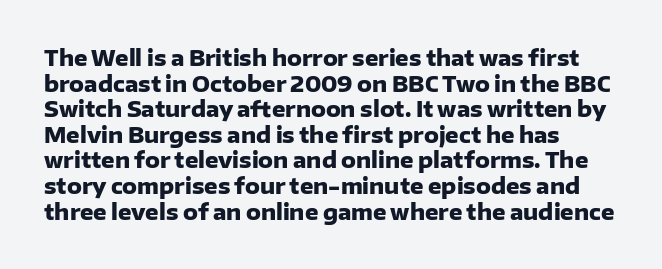
Q: Is the text bold? A: Yes.
Q: Is the text italic (slanted)? A: No, it is upright.
Q: Is the text underlined? A: No.
Q: How is the paragraph aligned? A: Left-aligned.
Q: Is the spacing between letters normal or unusually wide? A: Normal.
